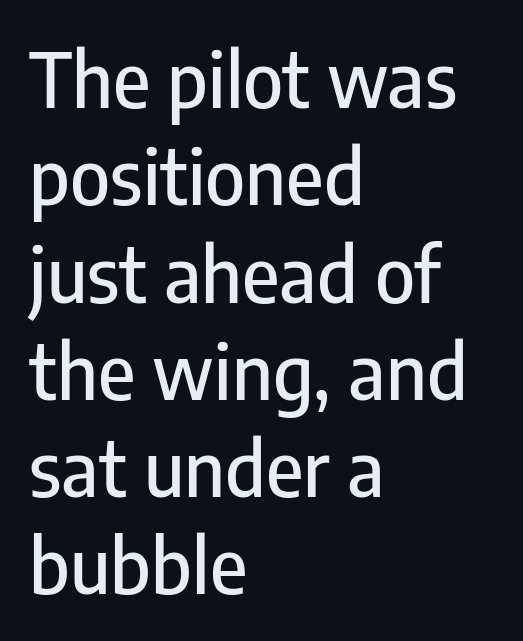
The image shows 76 px condensed sans-serif type, upright; set left-aligned, normal line spacing (1.28x), normal letter spacing, not underlined; low stroke contrast and a medium x-height.
